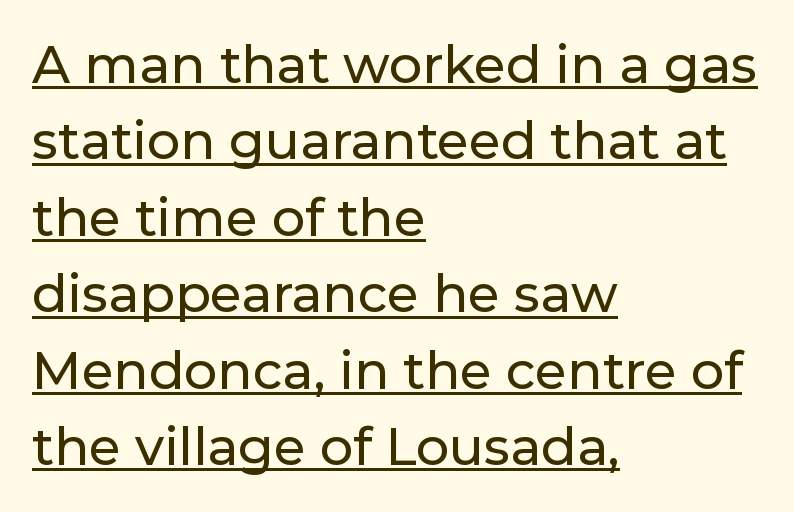
{"serif": "no", "italic": "no", "width": "normal", "stroke_contrast": "low", "x_height": "medium", "monospaced": "no", "underline": "yes", "align": "left", "line_spacing": "normal", "line_spacing_ratio": 1.47, "letter_spacing": "normal", "letter_spacing_em": 0.0, "glyph_px": 52}
